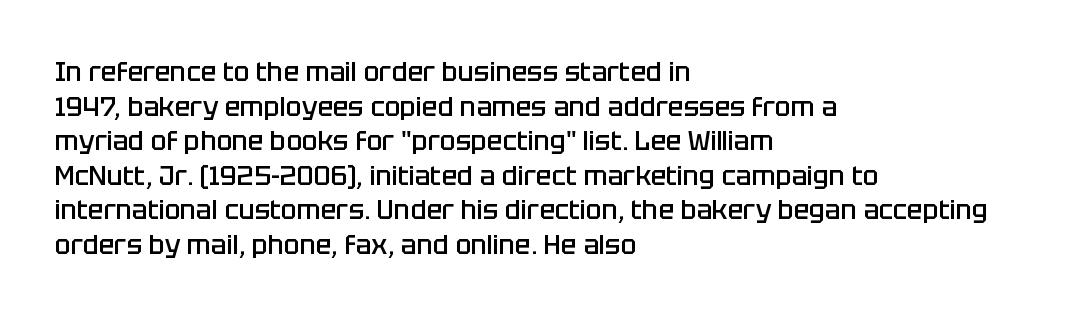
The image shows 26 px text type, upright; set left-aligned, normal line spacing (1.33x), normal letter spacing, not underlined.
